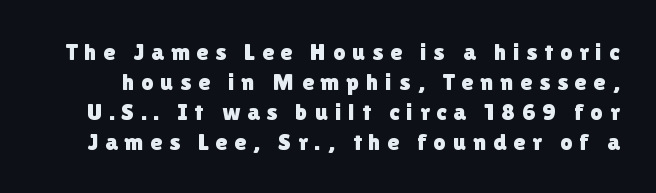
{"italic": "no", "underline": "no", "line_spacing": "normal", "line_spacing_ratio": 1.25, "letter_spacing": "wide", "letter_spacing_em": 0.29, "glyph_px": 24}
